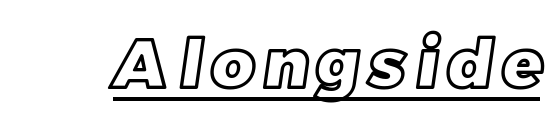
{"width": "normal", "x_height": "large", "monospaced": "no", "underline": "yes", "glyph_px": 67}
